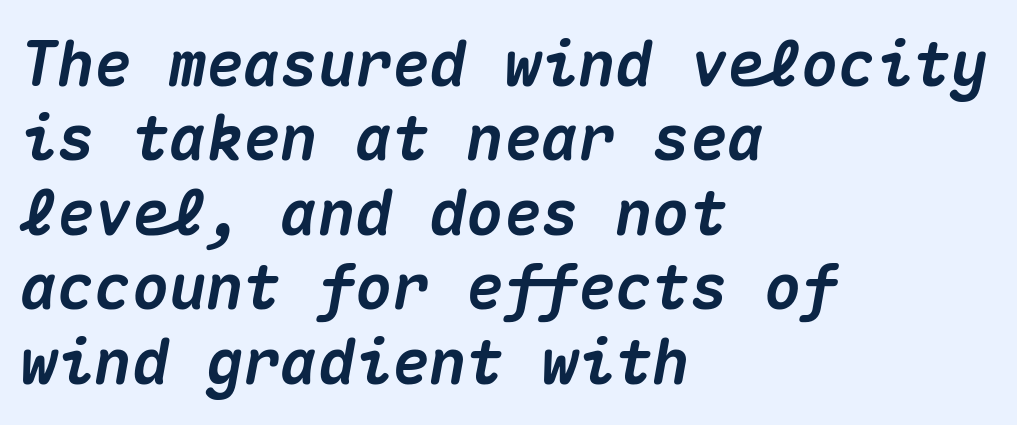
The lines in this sample share a left origin and differ only in where they stop. Spacing verdict: monospaced, one width for all characters. Bare-footed words on every line. The typography opts for an oblique posture over an upright one. Is the letter spacing exaggerated? No — it looks like the ordinary default. Bold? Absolutely — the strokes are thick and heavy.
